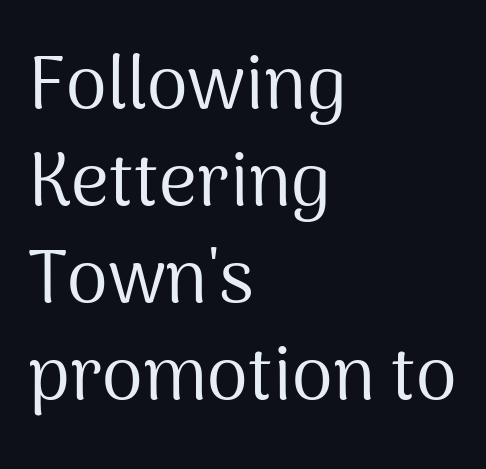
Nope, not italic — everything's standing straight. The line-height multiplier appears to be the usual default. The rendering uses natural spacing where letterforms have individual widths. Underline: absent.
